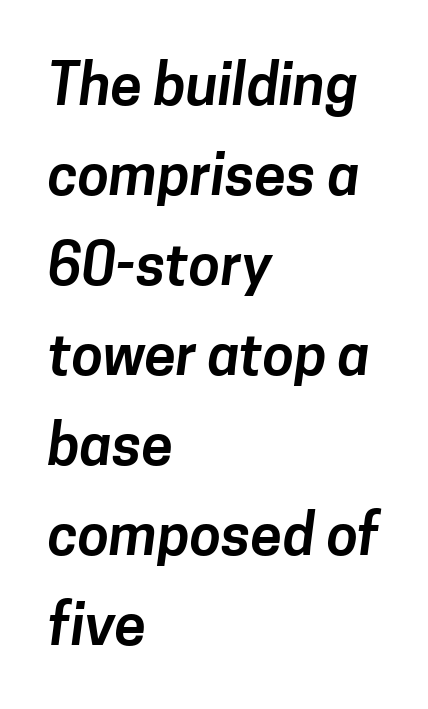
{"serif": "no", "width": "normal", "stroke_contrast": "low", "x_height": "medium", "monospaced": "no", "underline": "no", "align": "left", "line_spacing": "normal", "line_spacing_ratio": 1.58, "letter_spacing": "normal", "letter_spacing_em": 0.0, "glyph_px": 57}
